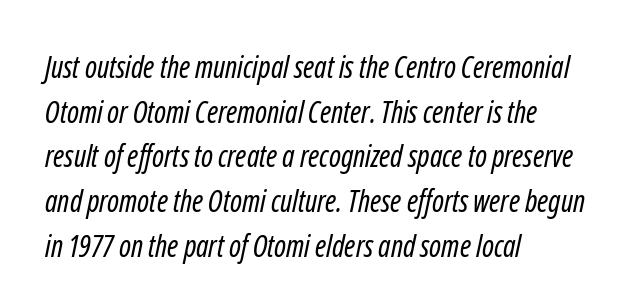
Q: Is the text bold? A: No.
Q: Is the typeface a serif or a sans-serif typeface? A: Sans-serif.
Q: Is the text underlined? A: No.
Q: How is the paragraph aligned? A: Left-aligned.
Q: Is the spacing between letters normal or unusually wide? A: Normal.
Q: Is the spacing between lines tight, normal or loose? A: Normal.
Q: Width (condensed, normal, or wide)? A: Condensed.
Q: Stroke contrast? A: Low.
Q: x-height? A: Medium.
Q: Monospaced? A: No.
